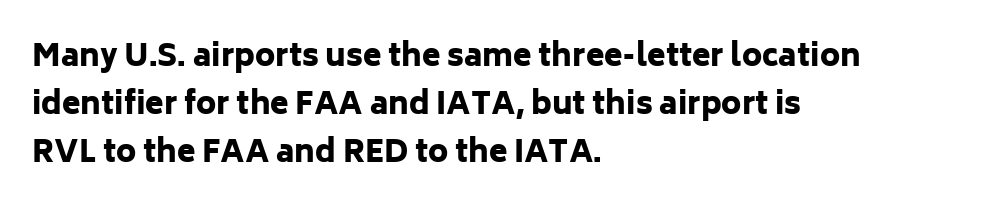
{"serif": "no", "italic": "no", "bold": "yes", "weight": "heavy", "width": "normal", "stroke_contrast": "low", "x_height": "medium", "monospaced": "no", "underline": "no", "align": "left", "line_spacing": "normal", "line_spacing_ratio": 1.6, "letter_spacing": "normal", "letter_spacing_em": 0.0, "glyph_px": 30}
